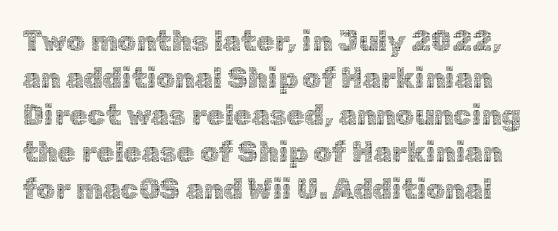
The image shows 29 px thin type, upright; set normal line spacing (1.28x), normal letter spacing, not underlined; a medium x-height.
